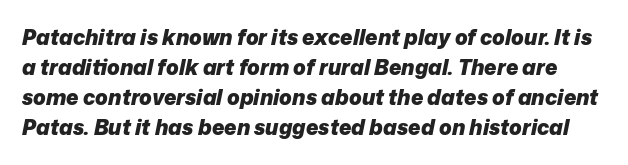
Q: Is the text bold? A: Yes.
Q: Is the text italic (slanted)? A: Yes, it leans right by about 12 degrees.
Q: Is the text underlined? A: No.
Q: Is the spacing between letters normal or unusually wide? A: Normal.
Q: Is the spacing between lines tight, normal or loose? A: Normal.
